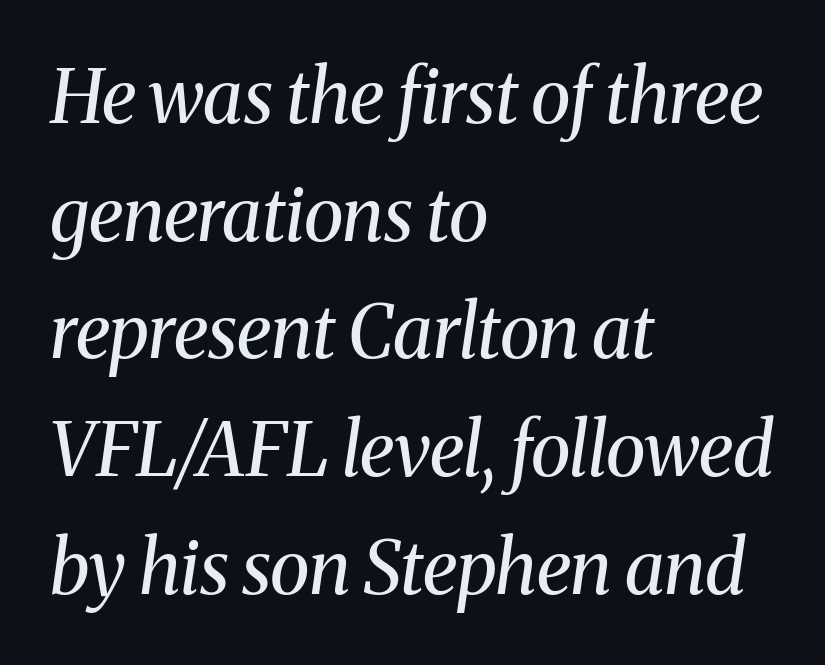
Q: Is the text bold? A: No.
Q: Is the text italic (slanted)? A: Yes, it leans right by about 8 degrees.
Q: Is the typeface a serif or a sans-serif typeface? A: Serif.
Q: Is the text underlined? A: No.
Q: How is the paragraph aligned? A: Left-aligned.
Q: Is the spacing between letters normal or unusually wide? A: Normal.
Q: Is the spacing between lines tight, normal or loose? A: Normal.
Q: Width (condensed, normal, or wide)? A: Normal.
Q: Stroke contrast? A: Medium.
Q: x-height? A: Medium.
Q: Monospaced? A: No.
